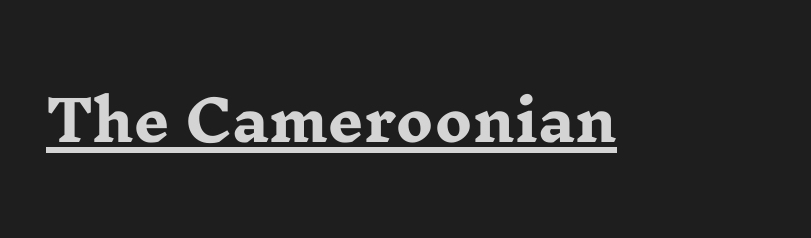
Q: Is the text bold? A: Yes.
Q: Is the text italic (slanted)? A: No, it is upright.
Q: Is the typeface a serif or a sans-serif typeface? A: Serif.
Q: Is the text underlined? A: Yes.
Q: Is the spacing between letters normal or unusually wide? A: Normal.
Q: Width (condensed, normal, or wide)? A: Wide.
Q: Stroke contrast? A: Low.
Q: x-height? A: Medium.
Q: Monospaced? A: No.
